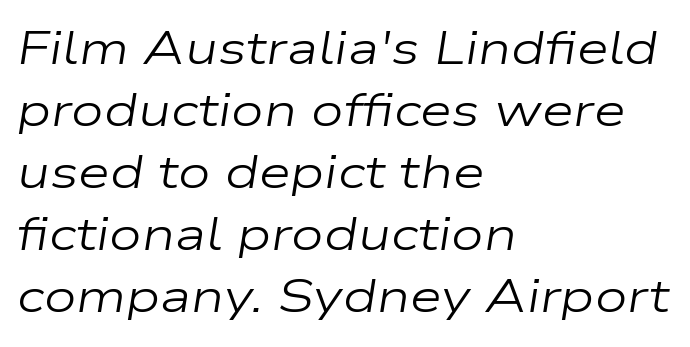
Italic: yes, the glyphs are oblique. Compared with typical paragraphs, the rows here are spaced about the same. Stem width sits at or under what a default text font uses. This sample has the flowing, uneven cadence of proportional lettering. Words float on clear page, feet unadorned.
